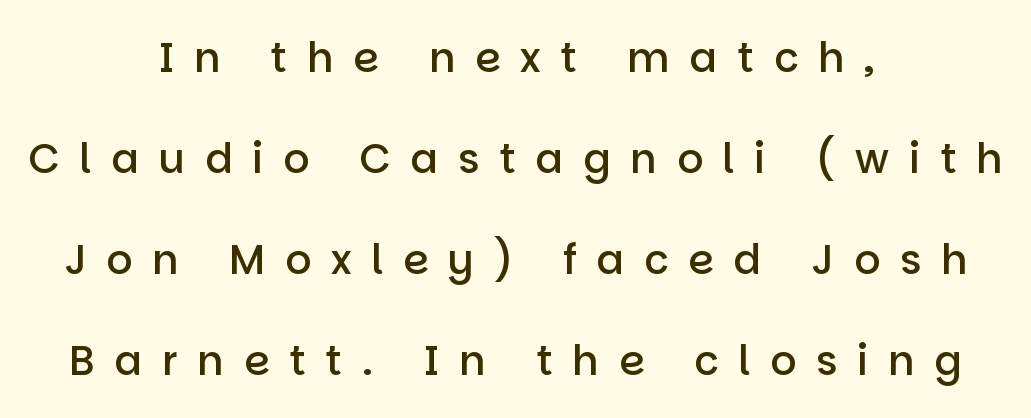
Beneath every word, the page is bare. Typeset on center — no edge is straight. In terms of letterform style, serifs are entirely absent. Note the varied advance widths — an 'i' is clearly narrower than an 'm'. Style check: upright.
